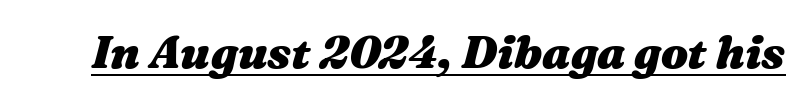
Q: Is the text bold? A: Yes.
Q: Is the text italic (slanted)? A: Yes, it leans right by about 16 degrees.
Q: Is the text underlined? A: Yes.
Q: Is the spacing between letters normal or unusually wide? A: Normal.
Q: Width (condensed, normal, or wide)? A: Wide.
Q: Stroke contrast? A: Medium.
Q: x-height? A: Medium.
Q: Monospaced? A: No.
